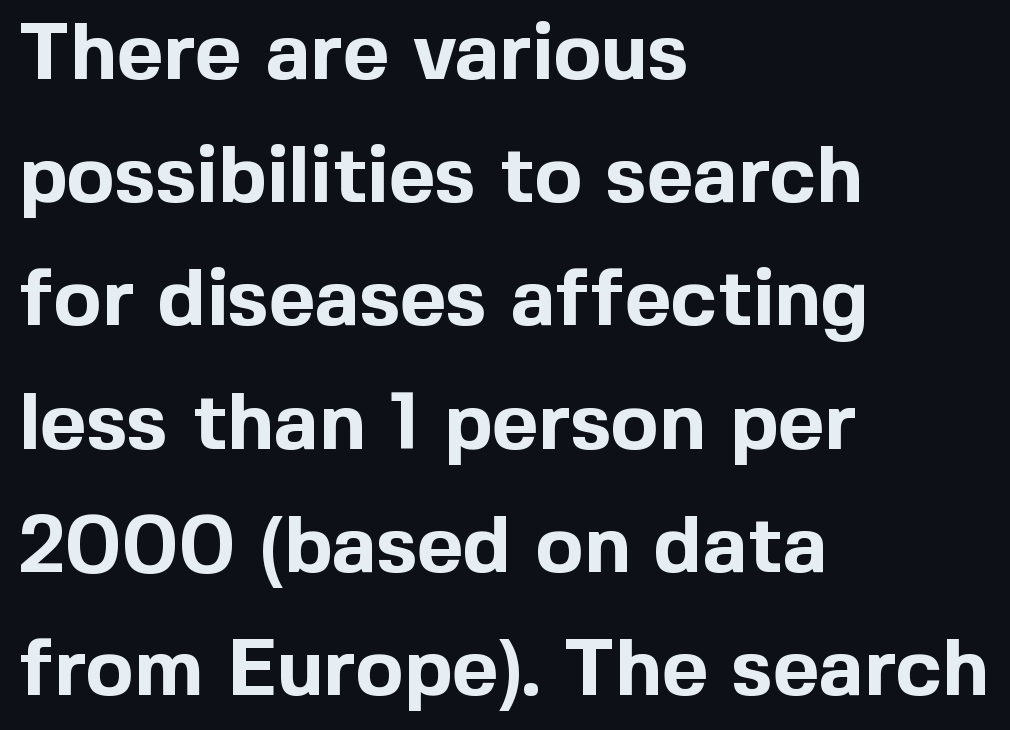
Q: Is the text bold? A: Yes.
Q: Is the text italic (slanted)? A: No, it is upright.
Q: Is the typeface a serif or a sans-serif typeface? A: Sans-serif.
Q: Is the text underlined? A: No.
Q: How is the paragraph aligned? A: Left-aligned.
Q: Is the spacing between letters normal or unusually wide? A: Normal.
Q: Is the spacing between lines tight, normal or loose? A: Normal.
Q: Width (condensed, normal, or wide)? A: Normal.
Q: x-height? A: Medium.
Q: Monospaced? A: No.
